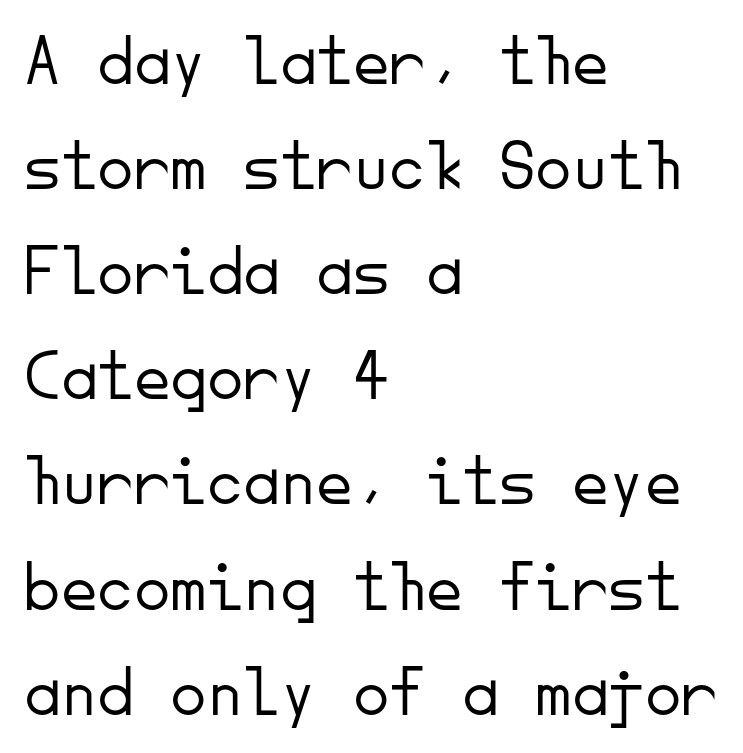
Q: Is the text bold? A: No.
Q: Is the text italic (slanted)? A: No, it is upright.
Q: Is the typeface a serif or a sans-serif typeface? A: Sans-serif.
Q: Is the text underlined? A: No.
Q: How is the paragraph aligned? A: Left-aligned.
Q: Is the spacing between letters normal or unusually wide? A: Normal.
Q: Is the spacing between lines tight, normal or loose? A: Normal.
Q: Width (condensed, normal, or wide)? A: Normal.
Q: Stroke contrast? A: Low.
Q: x-height? A: Small.
Q: Monospaced? A: Yes.
